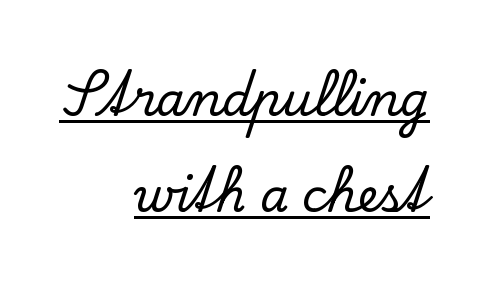
Q: Is the text italic (slanted)? A: Yes.
Q: Is the typeface a serif or a sans-serif typeface? A: Serif.
Q: Is the text underlined? A: Yes.
Q: How is the paragraph aligned? A: Right-aligned.
Q: Is the spacing between letters normal or unusually wide? A: Normal.
Q: Is the spacing between lines tight, normal or loose? A: Loose.
Q: Width (condensed, normal, or wide)? A: Normal.
Q: Stroke contrast? A: Low.
Q: x-height? A: Small.
Q: Monospaced? A: No.
